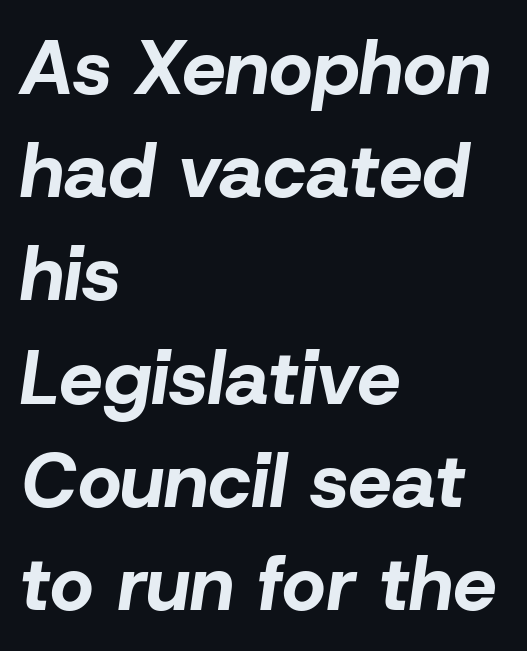
Q: Is the text bold? A: Yes.
Q: Is the text italic (slanted)? A: Yes, it leans right by about 8 degrees.
Q: Is the text underlined? A: No.
Q: How is the paragraph aligned? A: Left-aligned.
Q: Is the spacing between letters normal or unusually wide? A: Normal.
Q: Is the spacing between lines tight, normal or loose? A: Normal.
Q: Width (condensed, normal, or wide)? A: Normal.
Q: Stroke contrast? A: Low.
Q: x-height? A: Medium.
Q: Monospaced? A: No.
